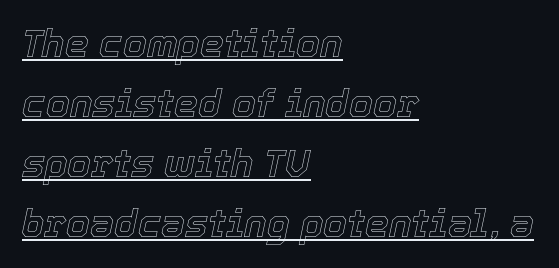
Regarding leading, the lines here are spaced in the standard way. Descenders here cross a horizontal rule under the line. Spacing verdict: proportional, widths tailored to each character. Does extra space separate the letters? No, they use regular spacing. The specimen reads as italic at a glance. Horizontal alignment here is leftward, the default for most running prose.
